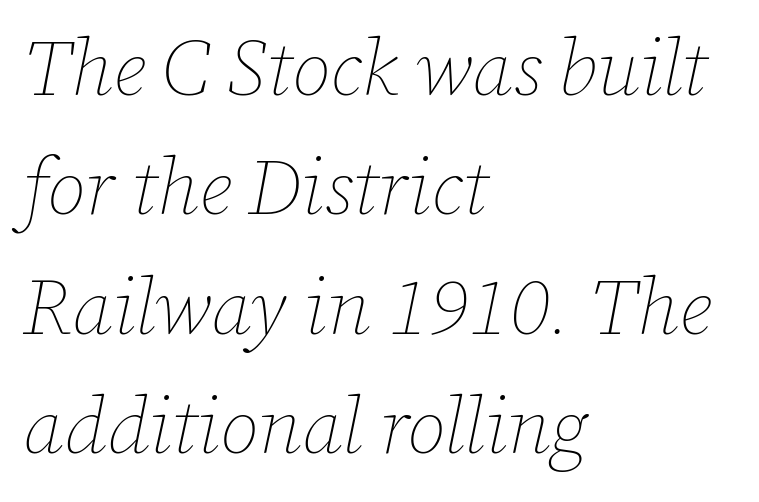
Counters stay open thanks to moderate or lighter strokes. Does the lettering tilt? It does — this is italic. The letterforms sit shoulder to shoulder at normal distance. Leftover space on each line is placed entirely after the last word. Proportional: the letters do not fall into vertical columns.
